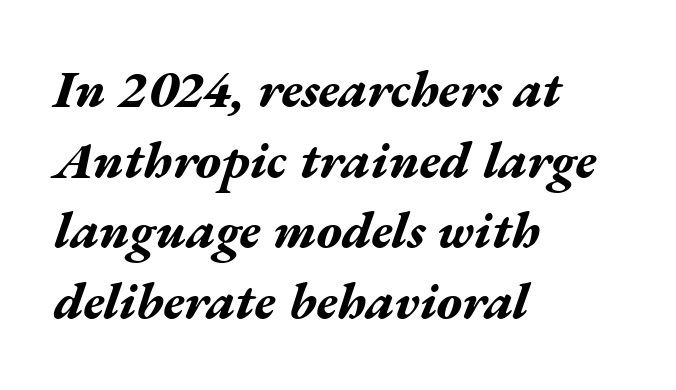
Standard letterfit; no display-style spreading of the glyphs. The sample has been set heavy, in full bold. This rendering uses left alignment, leaving the right contour irregular. A typesetter would call this proportional, since set widths differ per character.
